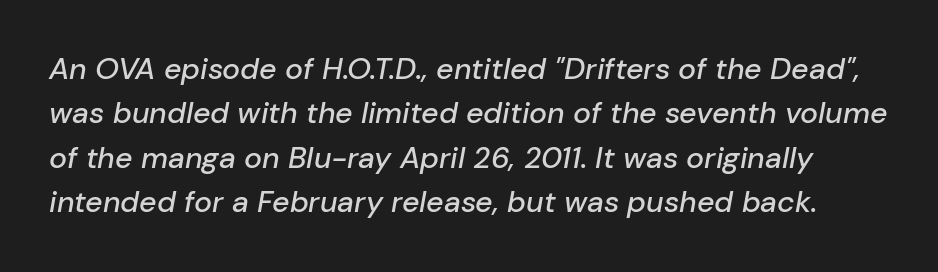
The image shows 30 px text type, italic (leaning right); set normal line spacing (1.48x), normal letter spacing, not underlined; low stroke contrast and a medium x-height.
